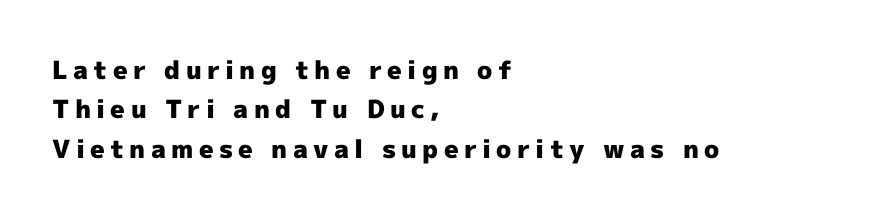
Q: Is the text bold? A: Yes.
Q: Is the text italic (slanted)? A: No, it is upright.
Q: Is the text underlined? A: No.
Q: How is the paragraph aligned? A: Left-aligned.
Q: Is the spacing between letters normal or unusually wide? A: Unusually wide.
Q: Is the spacing between lines tight, normal or loose? A: Normal.
